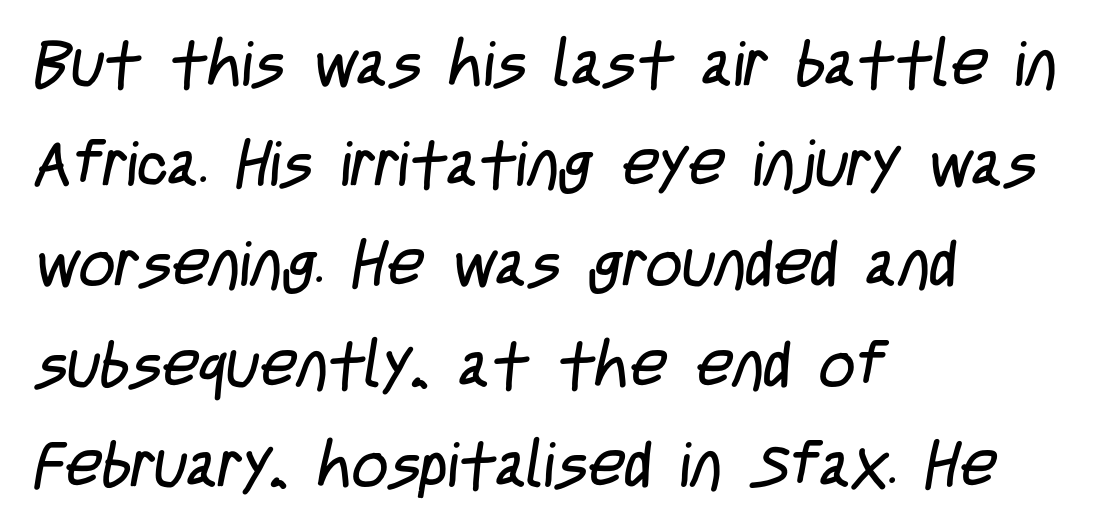
{"serif": "no", "bold": "no", "weight": "regular", "width": "condensed", "stroke_contrast": "low", "x_height": "large", "monospaced": "no", "underline": "no", "align": "left", "line_spacing": "normal", "line_spacing_ratio": 1.59, "letter_spacing": "normal", "letter_spacing_em": 0.0, "glyph_px": 63}
